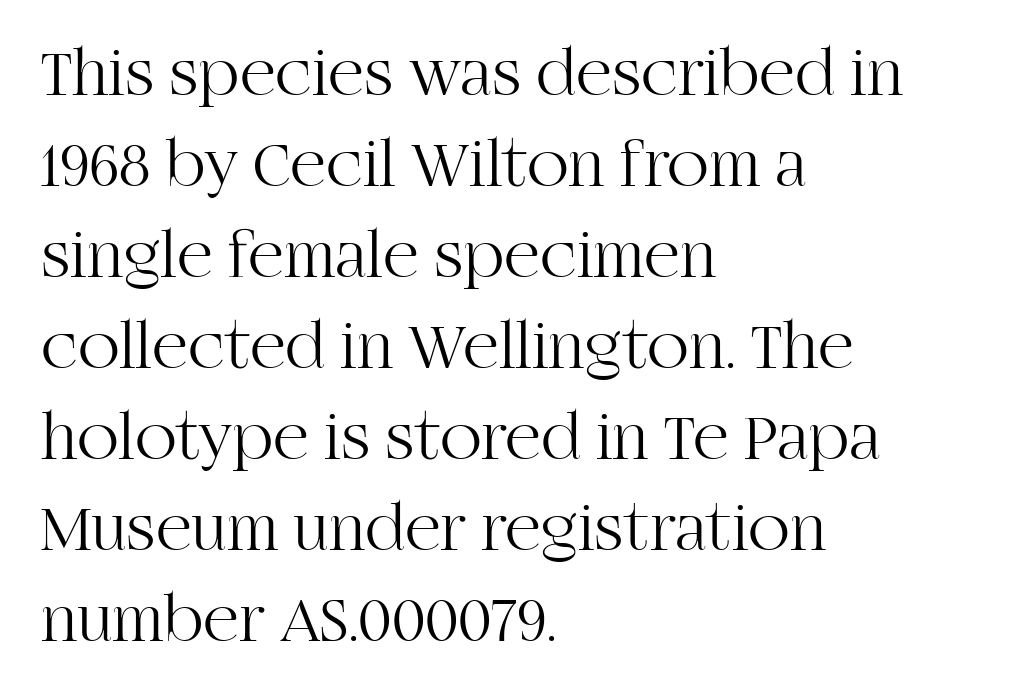
The rendering shows small feet on the letterforms — a serif design. These lines are rendered in a variable-pitch font. What stands out about the letter spacing? Nothing — it is the standard amount. Honestly, there is no underline to notice here at all. Upright lettering throughout.
